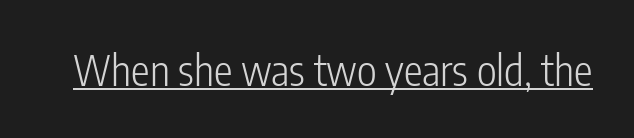
The image shows 42 px light, condensed sans-serif type, upright; set normal letter spacing, underlined; low stroke contrast and a medium x-height.
